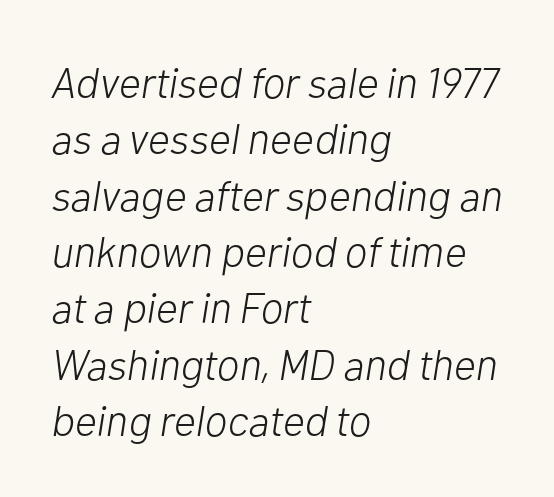
Q: Is the text bold? A: No.
Q: Is the text italic (slanted)? A: Yes, it leans right by about 10 degrees.
Q: Is the text underlined? A: No.
Q: How is the paragraph aligned? A: Left-aligned.
Q: Is the spacing between letters normal or unusually wide? A: Normal.
Q: Is the spacing between lines tight, normal or loose? A: Normal.
Q: Width (condensed, normal, or wide)? A: Normal.
Q: Stroke contrast? A: Low.
Q: x-height? A: Medium.
Q: Monospaced? A: No.
